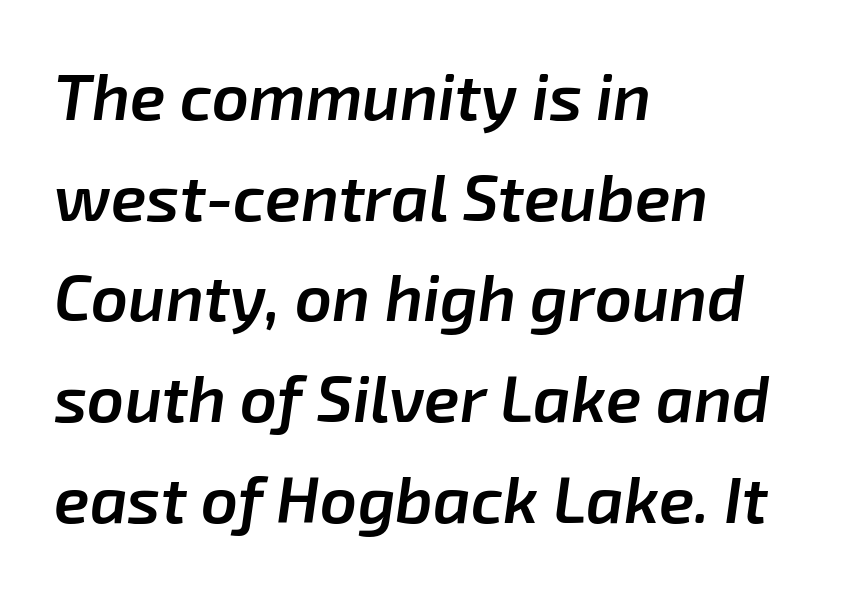
{"italic": "yes", "lean": "right", "slant_degrees": 8, "bold": "semi", "weight": "semibold", "width": "normal", "stroke_contrast": "low", "x_height": "medium", "monospaced": "no", "underline": "no", "align": "left", "line_spacing": "normal", "line_spacing_ratio": 1.55, "letter_spacing": "normal", "letter_spacing_em": 0.0, "glyph_px": 65}
